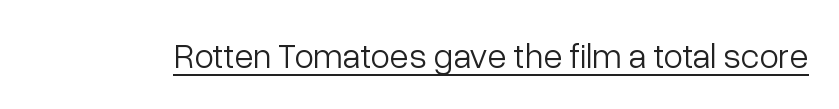
{"serif": "no", "italic": "no", "bold": "no", "weight": "light", "width": "normal", "stroke_contrast": "low", "x_height": "medium", "monospaced": "no", "underline": "yes", "letter_spacing": "normal", "letter_spacing_em": 0.0, "glyph_px": 35}
